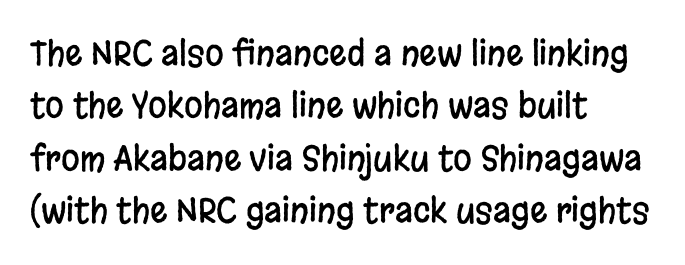
Q: Is the text italic (slanted)? A: No, it is upright.
Q: Is the typeface a serif or a sans-serif typeface? A: Sans-serif.
Q: Is the text underlined? A: No.
Q: How is the paragraph aligned? A: Left-aligned.
Q: Is the spacing between letters normal or unusually wide? A: Normal.
Q: Is the spacing between lines tight, normal or loose? A: Normal.
Q: Width (condensed, normal, or wide)? A: Condensed.
Q: Stroke contrast? A: Low.
Q: x-height? A: Large.
Q: Monospaced? A: No.
